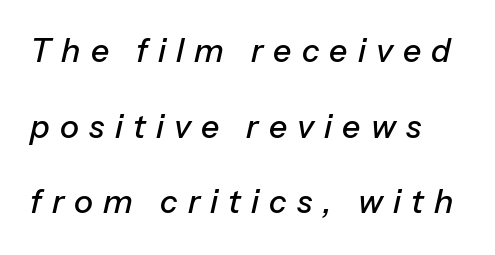
{"italic": "yes", "lean": "right", "slant_degrees": 13, "width": "normal", "stroke_contrast": "low", "x_height": "medium", "monospaced": "no", "underline": "no", "align": "left", "line_spacing": "loose", "line_spacing_ratio": 2.36, "letter_spacing": "wide", "letter_spacing_em": 0.32, "glyph_px": 32}
